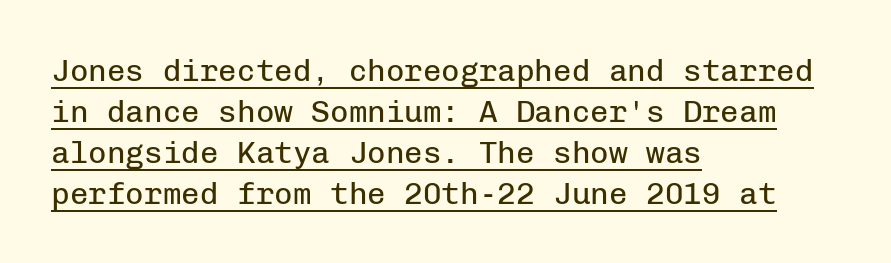
The image shows 31 px regular-weight sans-serif type, upright, monospaced; set left-aligned, normal line spacing (1.32x), normal letter spacing, underlined; low stroke contrast and a medium x-height.
